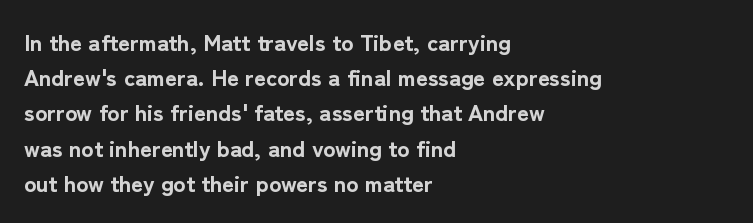
Q: Is the text bold? A: Yes.
Q: Is the text italic (slanted)? A: No, it is upright.
Q: Is the text underlined? A: No.
Q: How is the paragraph aligned? A: Left-aligned.
Q: Is the spacing between letters normal or unusually wide? A: Normal.
Q: Is the spacing between lines tight, normal or loose? A: Normal.
